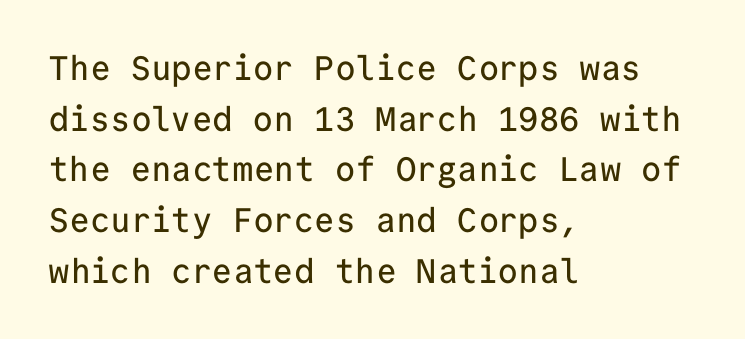
Regarding leading, the lines here are spaced in the standard way. Standard letterfit; no display-style spreading of the glyphs. Each letter, wide or thin by design, is forced into the same width here. The letters carry no serifs — their stems end cleanly without finishing strokes. Has an underline been added? It has not.
